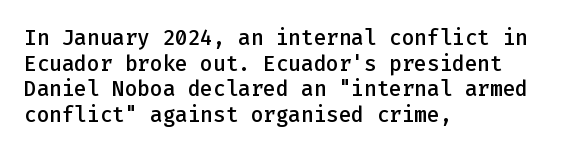
Q: Is the text bold? A: Semi-bold.
Q: Is the text italic (slanted)? A: No, it is upright.
Q: Is the text underlined? A: No.
Q: How is the paragraph aligned? A: Left-aligned.
Q: Is the spacing between letters normal or unusually wide? A: Normal.
